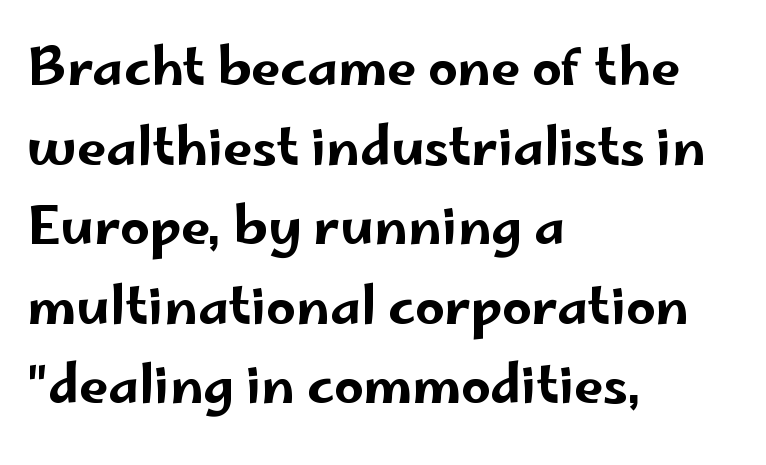
{"serif": "no", "italic": "no", "width": "wide", "stroke_contrast": "low", "x_height": "small", "monospaced": "no", "underline": "no", "align": "left", "line_spacing": "normal", "line_spacing_ratio": 1.53, "letter_spacing": "normal", "letter_spacing_em": 0.0, "glyph_px": 52}
